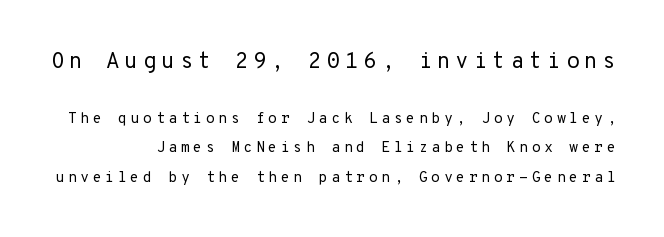
The glyphs are unaccompanied by any horizontal stroke below them. The cut favours lightness, reaching ordinary text weight at its darkest. The tracking jumps out immediately: characters are airy and widely separated. In this sample the first text group is rendered at the bigger scale. Is there much room between lines? Yes — plenty of vertical air separates them. The letters stand straight up with perfectly vertical stems.
